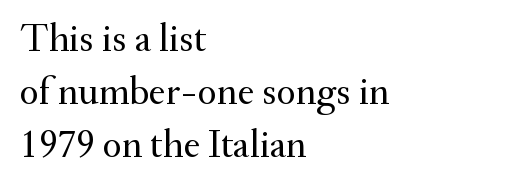
Serifs: yes, visible at the terminals of the letterforms. The passage shown is not bold in any degree. Which margin do the lines hug? The left one — the right edge is uneven. Do the characters align in a grid? No, the font is proportional.
